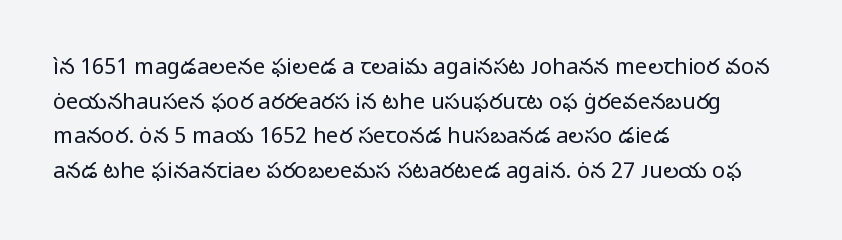
{"italic": "no", "bold": "no", "underline": "no", "align": "left", "line_spacing": "normal", "line_spacing_ratio": 1.57, "letter_spacing": "normal", "letter_spacing_em": 0.0, "glyph_px": 22}
